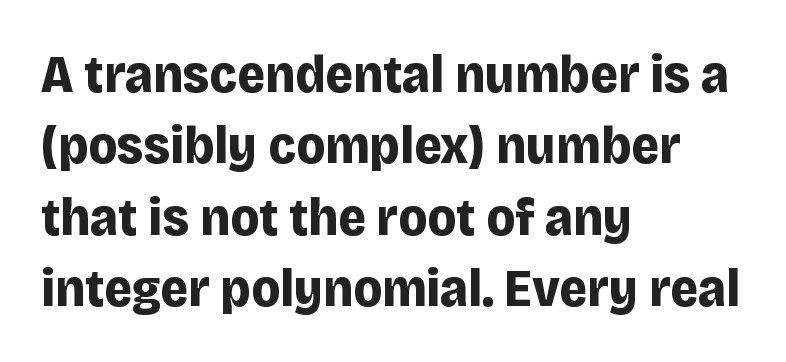
Q: Is the text bold? A: Yes.
Q: Is the text italic (slanted)? A: No, it is upright.
Q: Is the typeface a serif or a sans-serif typeface? A: Sans-serif.
Q: Is the text underlined? A: No.
Q: How is the paragraph aligned? A: Left-aligned.
Q: Is the spacing between letters normal or unusually wide? A: Normal.
Q: Is the spacing between lines tight, normal or loose? A: Normal.
Q: Width (condensed, normal, or wide)? A: Normal.
Q: Stroke contrast? A: Low.
Q: x-height? A: Large.
Q: Monospaced? A: No.
